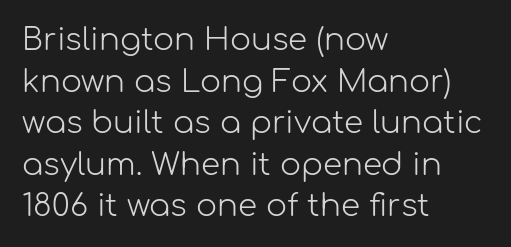
{"serif": "no", "italic": "no", "bold": "no", "weight": "light", "width": "normal", "stroke_contrast": "low", "x_height": "medium", "monospaced": "no", "underline": "no", "align": "left", "line_spacing": "normal", "line_spacing_ratio": 1.34, "letter_spacing": "normal", "letter_spacing_em": 0.0, "glyph_px": 31}
